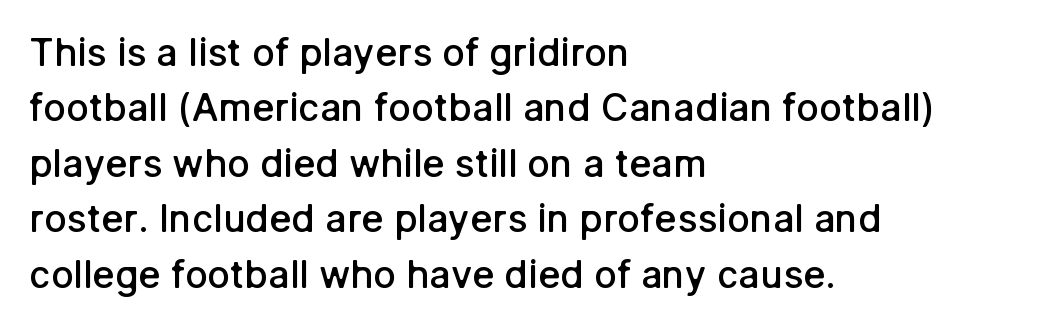
The image shows 38 px semibold sans-serif type, upright; set left-aligned, normal line spacing (1.46x), normal letter spacing, not underlined; low stroke contrast and a medium x-height.
